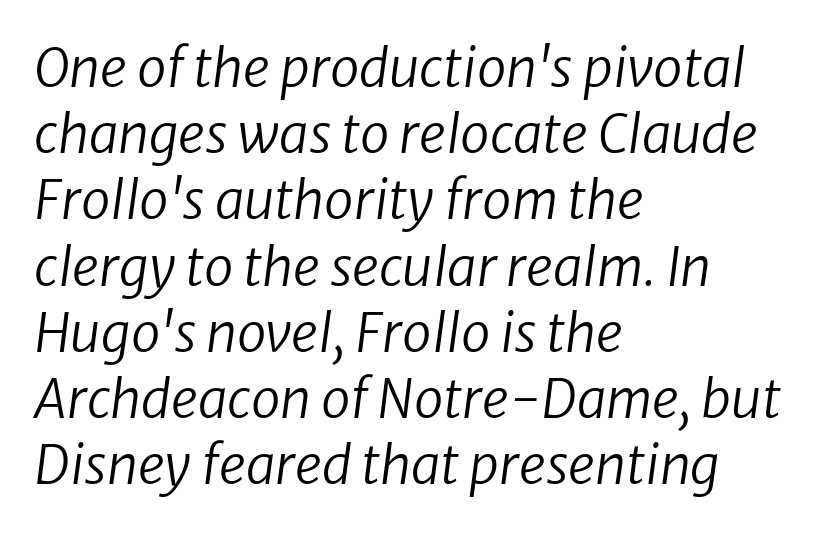
Think of a printed novel: that variable character pitch is what you see here. Standard letterfit; no display-style spreading of the glyphs. Characters are canted at an angle relative to the baseline's perpendicular. Leading matches the norm, producing a regular column. Line beginnings align vertically; line endings do not.
